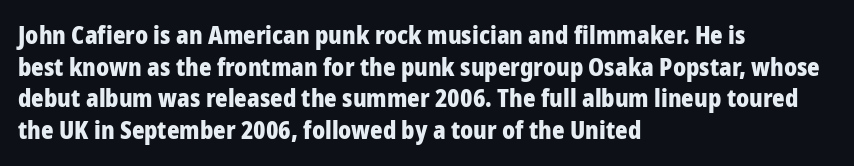
Q: Is the text bold? A: Yes.
Q: Is the text italic (slanted)? A: No, it is upright.
Q: Is the text underlined? A: No.
Q: How is the paragraph aligned? A: Left-aligned.
Q: Is the spacing between letters normal or unusually wide? A: Normal.
Q: Is the spacing between lines tight, normal or loose? A: Normal.
